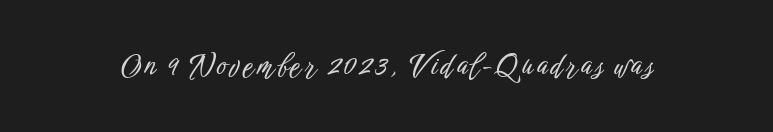
{"serif": "no", "width": "condensed", "stroke_contrast": "low", "x_height": "medium", "monospaced": "no", "underline": "no", "glyph_px": 30}
